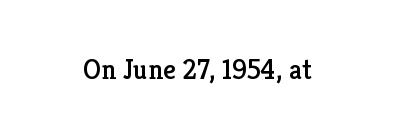
The baseline area is clear. These lines are composed in type with serifs. The letters stand straight up with perfectly vertical stems. Tracking value appears to be zero — textbook default spacing. The rendering uses natural spacing where letterforms have individual widths.
